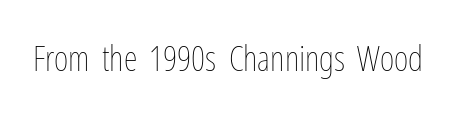
{"italic": "no", "bold": "no", "weight": "thin", "width": "condensed", "stroke_contrast": "low", "x_height": "medium", "monospaced": "no", "underline": "no", "letter_spacing": "normal", "letter_spacing_em": 0.0, "glyph_px": 35}
